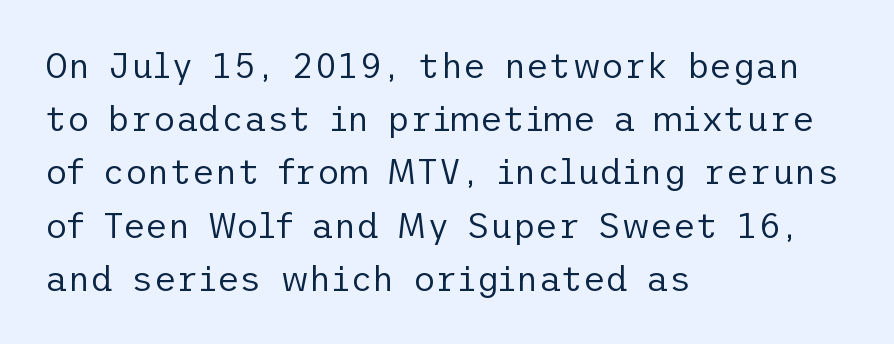
The image shows 35 px regular-weight sans-serif type, upright; set left-aligned, normal line spacing (1.52x), normal letter spacing, not underlined; low stroke contrast and a medium x-height.
